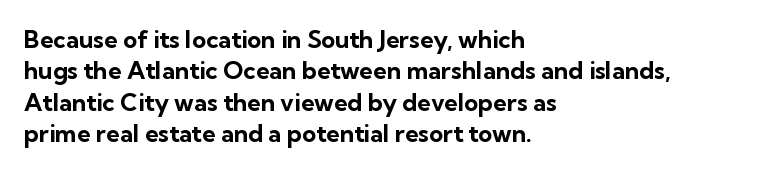
{"italic": "no", "bold": "yes", "underline": "no", "align": "left", "line_spacing": "normal", "line_spacing_ratio": 1.31, "letter_spacing": "normal", "letter_spacing_em": 0.0, "glyph_px": 24}
